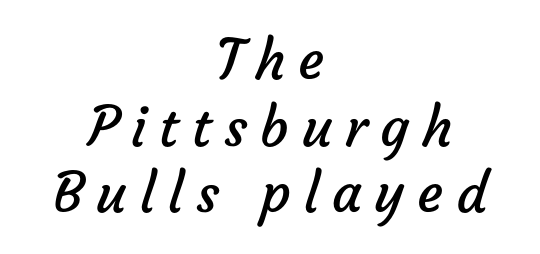
Honestly, the letter spacing is so wide it's the main thing you notice. Caption: face not bold, strokes unweighted. Serifs: no, the terminals of the letterforms are clean. The rendering uses natural spacing where letterforms have individual widths.
